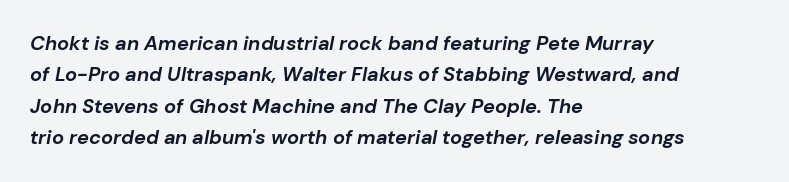
The font is running at its bold setting. Plain, unruled lines of type. An italicized treatment has been applied to the whole sample. Compared with typical paragraphs, the rows here are spaced about the same. Layout note: lines flush left.
